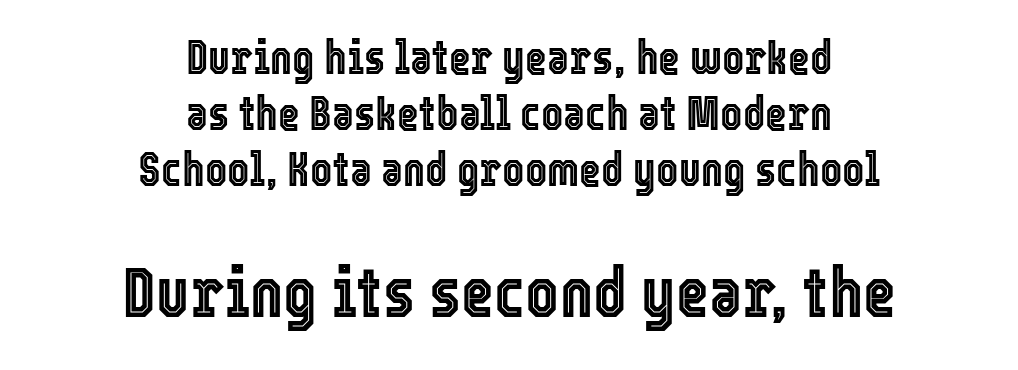
Q: Is the text italic (slanted)? A: No, it is upright.
Q: Is the text underlined? A: No.
Q: How is the paragraph aligned? A: Centered.
Q: Is the spacing between letters normal or unusually wide? A: Normal.
Q: Which block of text is set in a larger size, the first (top) or the second (bottom)? A: The second (bottom) one.
Q: Width (condensed, normal, or wide)? A: Condensed.
Q: x-height? A: Medium.
Q: Monospaced? A: No.
